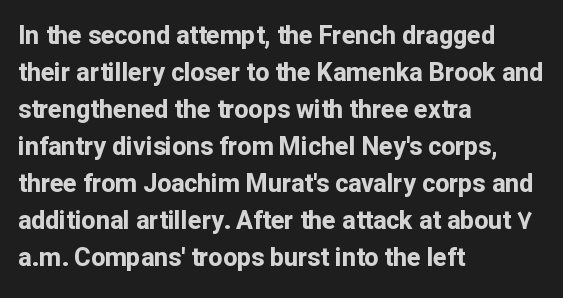
{"italic": "no", "bold": "yes", "underline": "no", "align": "left", "line_spacing": "normal", "line_spacing_ratio": 1.48, "letter_spacing": "normal", "letter_spacing_em": 0.0, "glyph_px": 25}
